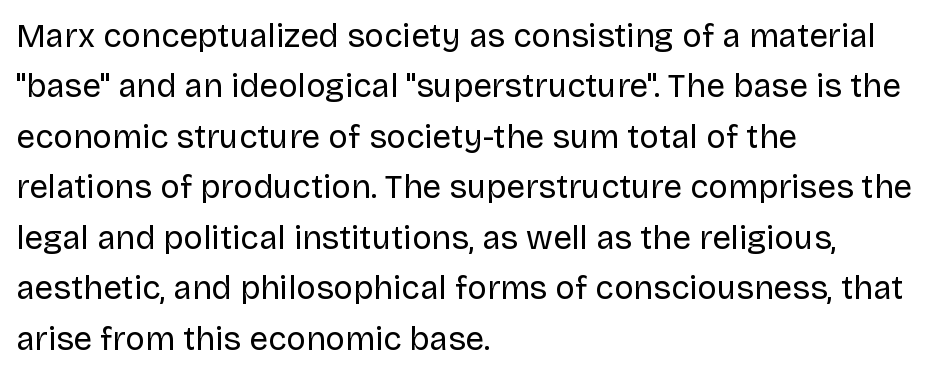
Q: Is the text bold? A: No.
Q: Is the text italic (slanted)? A: No, it is upright.
Q: Is the typeface a serif or a sans-serif typeface? A: Sans-serif.
Q: Is the text underlined? A: No.
Q: How is the paragraph aligned? A: Left-aligned.
Q: Is the spacing between letters normal or unusually wide? A: Normal.
Q: Is the spacing between lines tight, normal or loose? A: Normal.
Q: Width (condensed, normal, or wide)? A: Normal.
Q: Stroke contrast? A: Low.
Q: x-height? A: Large.
Q: Monospaced? A: No.
